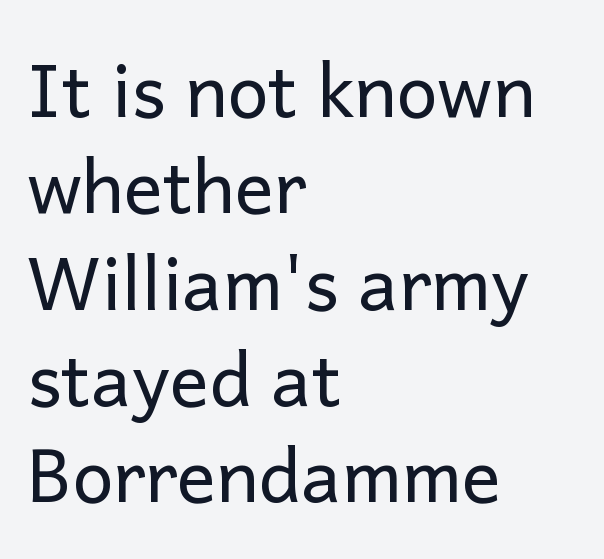
The image shows 73 px regular-weight sans-serif type, upright; set left-aligned, normal line spacing (1.32x), normal letter spacing, not underlined; low stroke contrast and a medium x-height.
